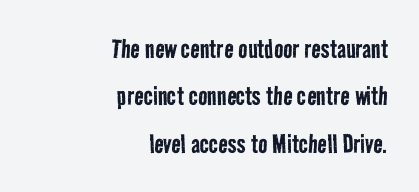
{"serif": "no", "bold": "no", "weight": "regular", "width": "condensed", "stroke_contrast": "low", "x_height": "medium", "monospaced": "no", "underline": "no", "align": "right", "line_spacing": "normal", "line_spacing_ratio": 1.53, "letter_spacing": "normal", "letter_spacing_em": 0.0, "glyph_px": 31}
